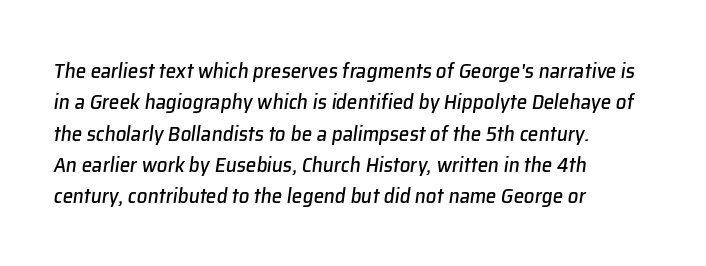
The passage is arranged the way most books set body copy — flush left. Underlining? Definitely not there. You can tell it's italic because the verticals aren't actually vertical. What stands out about the letter spacing? Nothing — it is the standard amount. Students, observe: this is what conventionally led text looks like.
